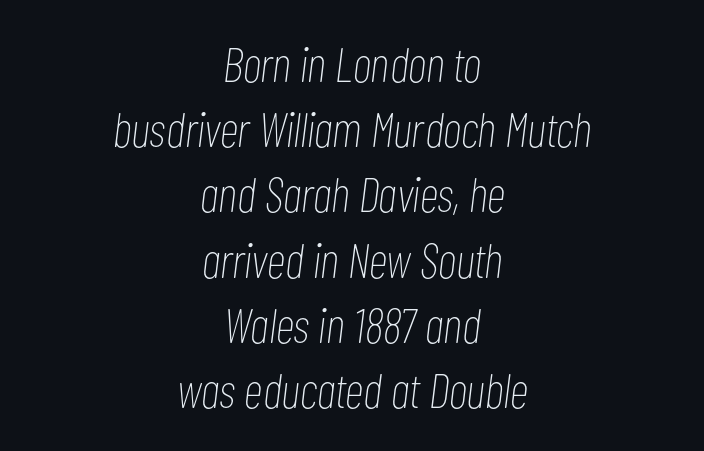
Q: Is the text bold? A: No.
Q: Is the text italic (slanted)? A: Yes, it leans right by about 7 degrees.
Q: Is the text underlined? A: No.
Q: How is the paragraph aligned? A: Centered.
Q: Is the spacing between letters normal or unusually wide? A: Normal.
Q: Is the spacing between lines tight, normal or loose? A: Normal.
Q: Width (condensed, normal, or wide)? A: Condensed.
Q: Stroke contrast? A: Low.
Q: x-height? A: Medium.
Q: Monospaced? A: No.
